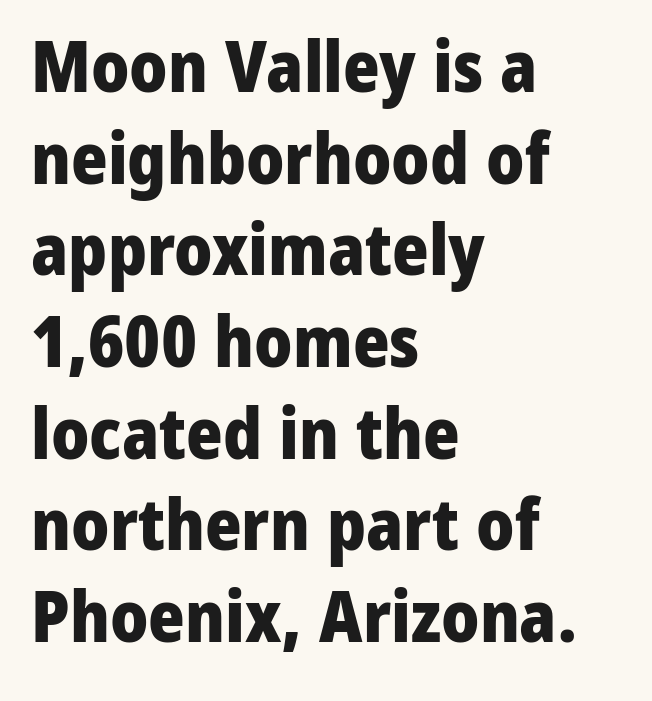
Q: Is the text bold? A: Yes.
Q: Is the text italic (slanted)? A: No, it is upright.
Q: Is the typeface a serif or a sans-serif typeface? A: Sans-serif.
Q: Is the text underlined? A: No.
Q: How is the paragraph aligned? A: Left-aligned.
Q: Is the spacing between letters normal or unusually wide? A: Normal.
Q: Is the spacing between lines tight, normal or loose? A: Normal.
Q: Width (condensed, normal, or wide)? A: Normal.
Q: Stroke contrast? A: Low.
Q: x-height? A: Medium.
Q: Monospaced? A: No.
